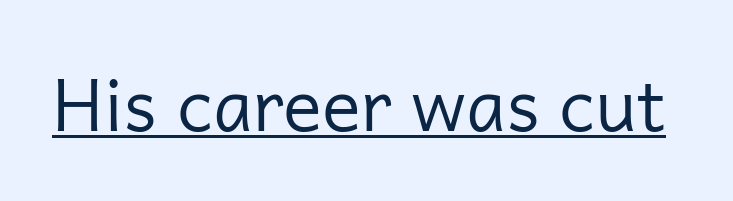
Q: Is the text bold? A: No.
Q: Is the text italic (slanted)? A: No, it is upright.
Q: Is the typeface a serif or a sans-serif typeface? A: Sans-serif.
Q: Is the text underlined? A: Yes.
Q: Is the spacing between letters normal or unusually wide? A: Normal.
Q: Width (condensed, normal, or wide)? A: Normal.
Q: Stroke contrast? A: Low.
Q: x-height? A: Medium.
Q: Monospaced? A: No.
